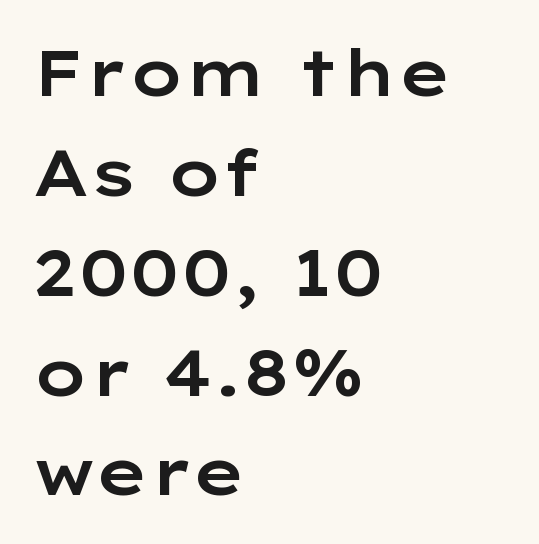
Posture: upright roman. The lines sit at an ordinary, default distance from one another. Lines of text with bare space underneath. Note the varied advance widths — an 'i' is clearly narrower than an 'm'. This rendering employs a face without finishing strokes, i.e., a sans-serif. The compositor pushed each line to the left boundary.
